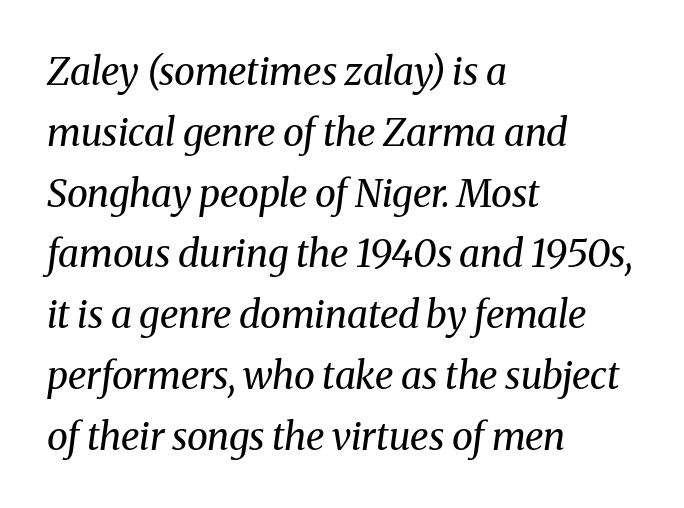
Q: Is the text bold? A: No.
Q: Is the text italic (slanted)? A: Yes, it leans right by about 8 degrees.
Q: Is the typeface a serif or a sans-serif typeface? A: Serif.
Q: Is the text underlined? A: No.
Q: How is the paragraph aligned? A: Left-aligned.
Q: Is the spacing between letters normal or unusually wide? A: Normal.
Q: Is the spacing between lines tight, normal or loose? A: Normal.
Q: Width (condensed, normal, or wide)? A: Normal.
Q: Stroke contrast? A: Medium.
Q: x-height? A: Medium.
Q: Monospaced? A: No.
